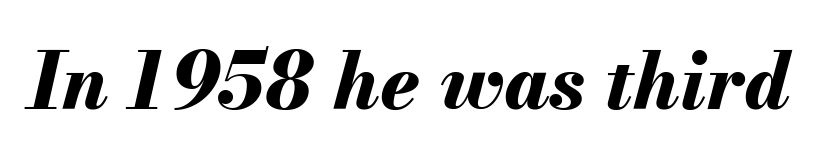
The font is running at its bold setting. Rule under the text: the space is simply empty. Think of a printed novel: that variable character pitch is what you see here. The font's italic variant was chosen for this text. The gaps between neighbouring characters are ordinary and unremarkable.
